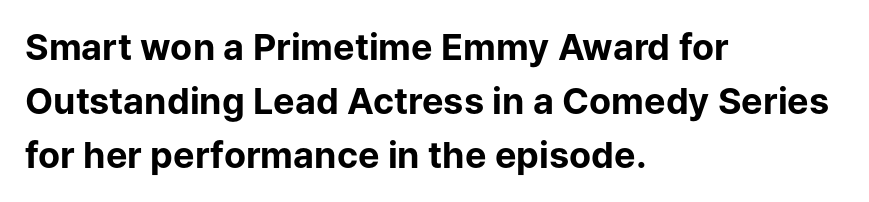
The image shows 36 px bold sans-serif type, upright; set left-aligned, normal line spacing (1.5x), normal letter spacing, not underlined; low stroke contrast and a medium x-height.
